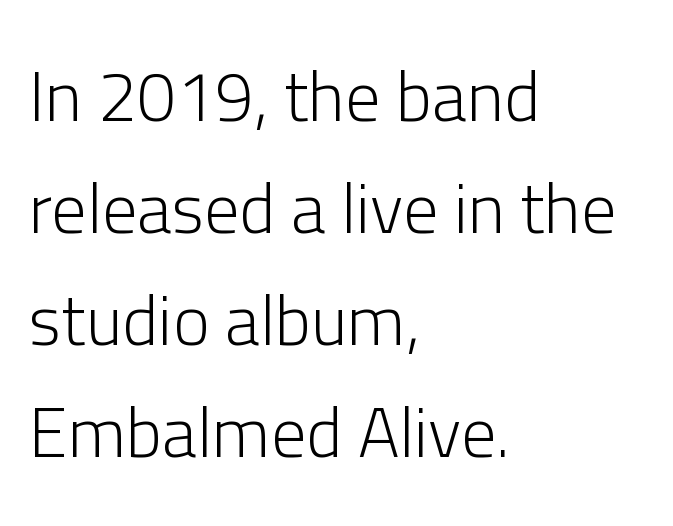
The image shows 70 px light sans-serif type, upright; set left-aligned, normal line spacing (1.6x), normal letter spacing, not underlined; low stroke contrast and a medium x-height.
